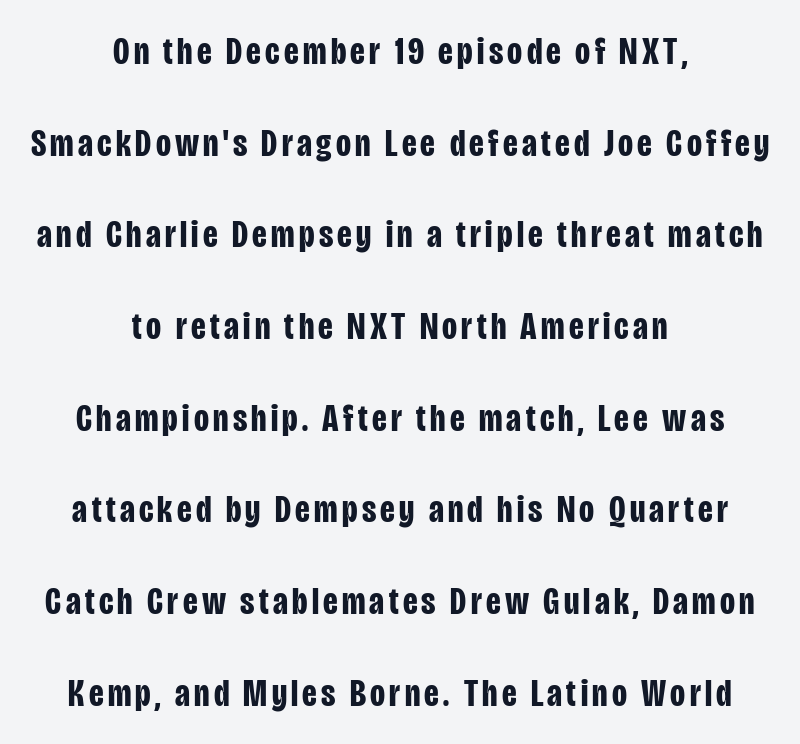
The image shows 39 px bold, condensed sans-serif type, upright; set centered, loose line spacing (2.35x), not underlined; low stroke contrast and a large x-height.
